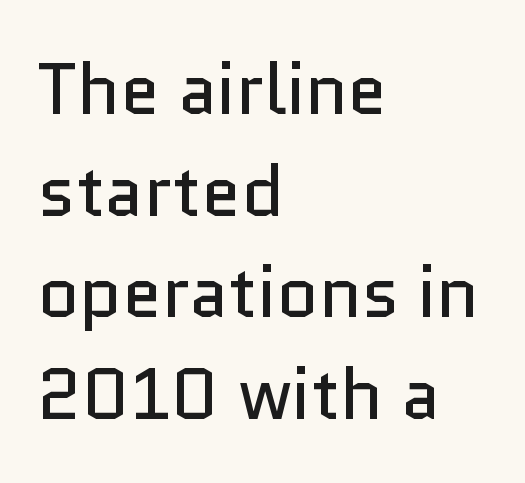
{"serif": "no", "italic": "no", "bold": "no", "weight": "regular", "width": "normal", "stroke_contrast": "low", "x_height": "medium", "monospaced": "no", "underline": "no", "align": "left", "line_spacing": "normal", "line_spacing_ratio": 1.41, "letter_spacing": "normal", "letter_spacing_em": 0.0, "glyph_px": 72}
